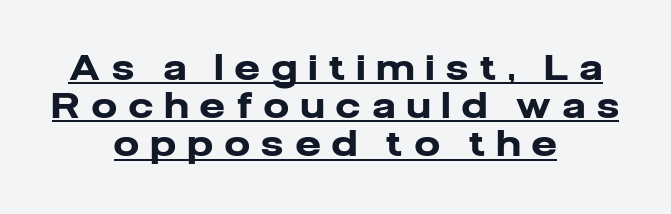
Q: Is the text bold? A: Yes.
Q: Is the text italic (slanted)? A: No, it is upright.
Q: Is the typeface a serif or a sans-serif typeface? A: Sans-serif.
Q: Is the text underlined? A: Yes.
Q: How is the paragraph aligned? A: Centered.
Q: Is the spacing between letters normal or unusually wide? A: Unusually wide.
Q: Is the spacing between lines tight, normal or loose? A: Tight.
Q: Width (condensed, normal, or wide)? A: Normal.
Q: Stroke contrast? A: Low.
Q: x-height? A: Medium.
Q: Monospaced? A: No.
